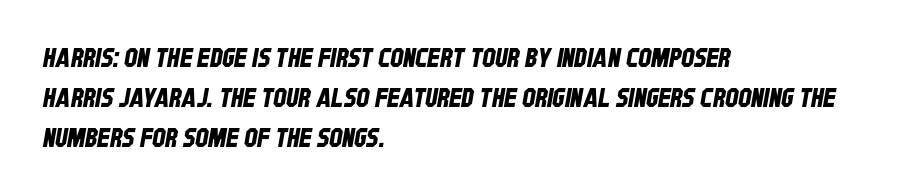
The image shows 26 px text type; set left-aligned, normal line spacing (1.54x), normal letter spacing, not underlined.
